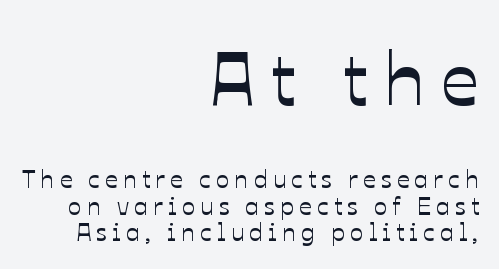
{"italic": "no", "width": "normal", "stroke_contrast": "low", "x_height": "medium", "monospaced": "no", "underline": "no", "align": "right", "line_spacing": "tight", "line_spacing_ratio": 1.06, "letter_spacing": "wide", "letter_spacing_em": 0.21, "larger_block": "first", "size_ratio": 3.0, "glyph_px": 75}
